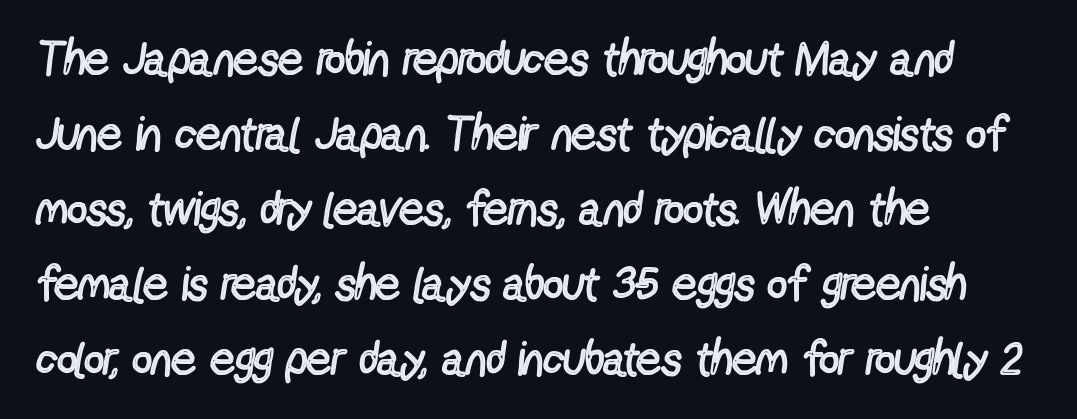
Each new line begins a customary step beneath the previous one. The face looks like a standard text weight, possibly lighter. The glyphs in this specimen are sans serif.
